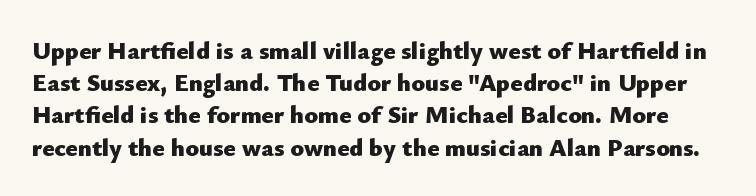
The image shows 25 px bold type, upright; set normal line spacing (1.29x), normal letter spacing, not underlined.
